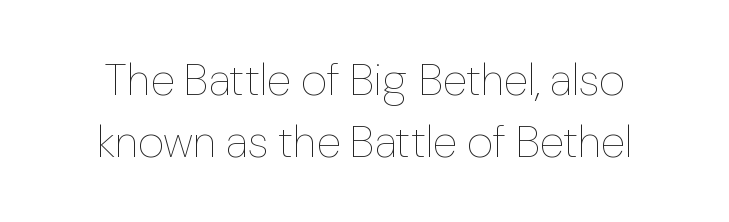
The image shows 45 px thin type, upright; set normal line spacing (1.38x), normal letter spacing, not underlined; low stroke contrast and a medium x-height.
